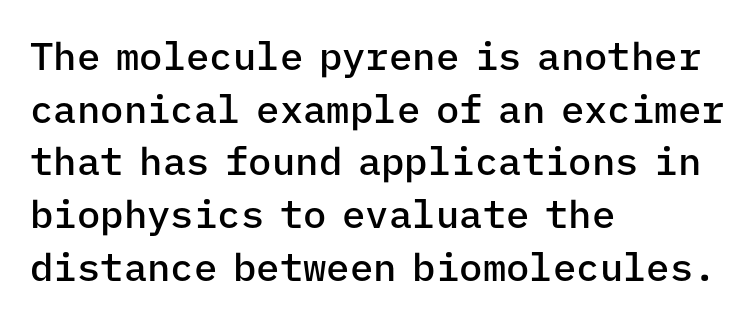
Glyph-to-glyph distance matches everyday printed text. Do the characters align in a grid? Yes, the font is monospaced. The words here are not underlined. Posture: upright roman.
